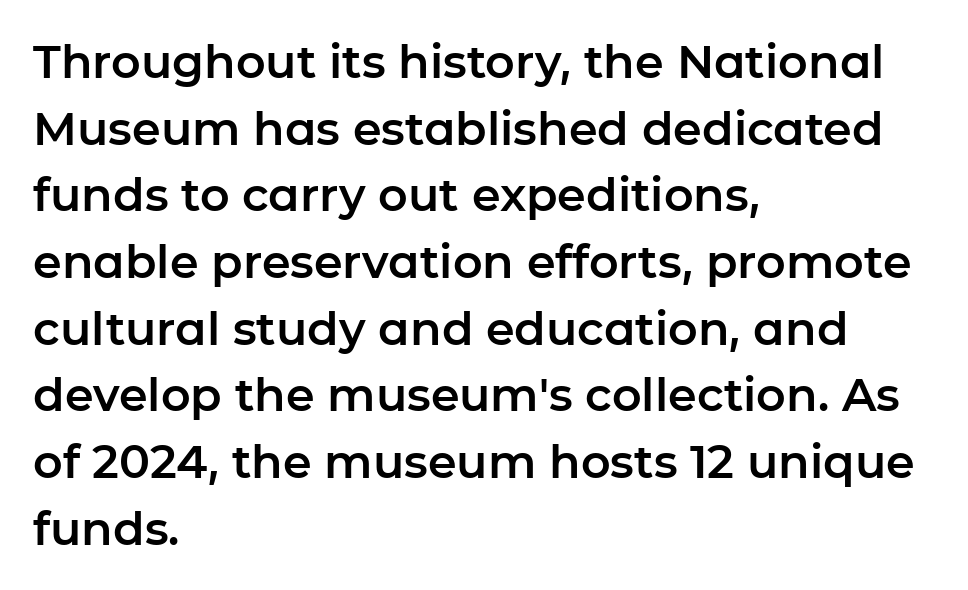
The image shows 46 px sans-serif type, upright; set left-aligned, normal line spacing (1.45x), normal letter spacing, not underlined; low stroke contrast and a medium x-height.
